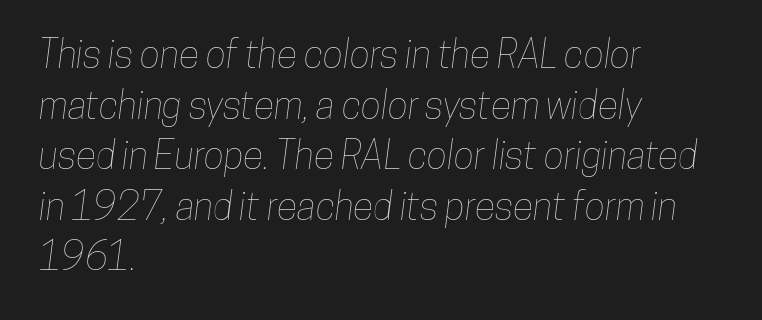
{"width": "condensed", "stroke_contrast": "low", "x_height": "medium", "monospaced": "no", "underline": "no", "align": "left", "line_spacing": "normal", "line_spacing_ratio": 1.33, "letter_spacing": "normal", "letter_spacing_em": 0.0, "glyph_px": 38}
